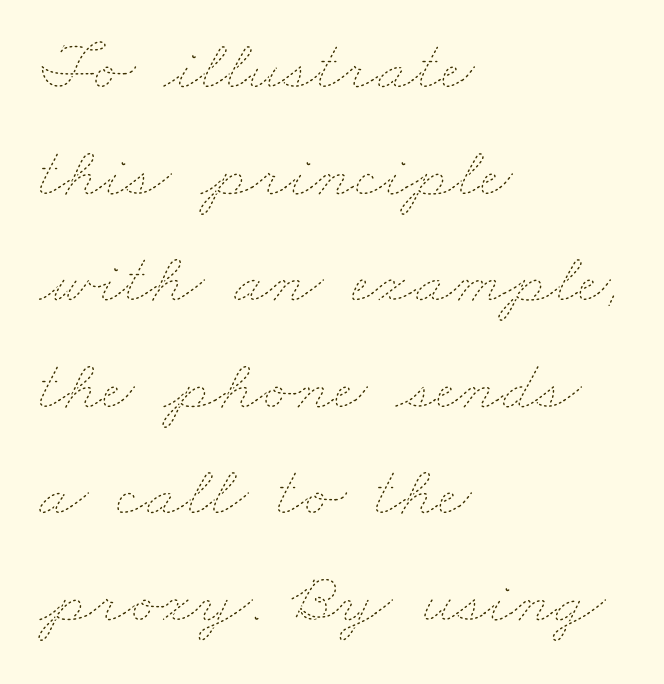
Q: Is the text bold? A: No.
Q: Is the text underlined? A: No.
Q: How is the paragraph aligned? A: Left-aligned.
Q: Is the spacing between letters normal or unusually wide? A: Normal.
Q: Is the spacing between lines tight, normal or loose? A: Normal.
Q: Width (condensed, normal, or wide)? A: Wide.
Q: Stroke contrast? A: Low.
Q: x-height? A: Small.
Q: Monospaced? A: No.
